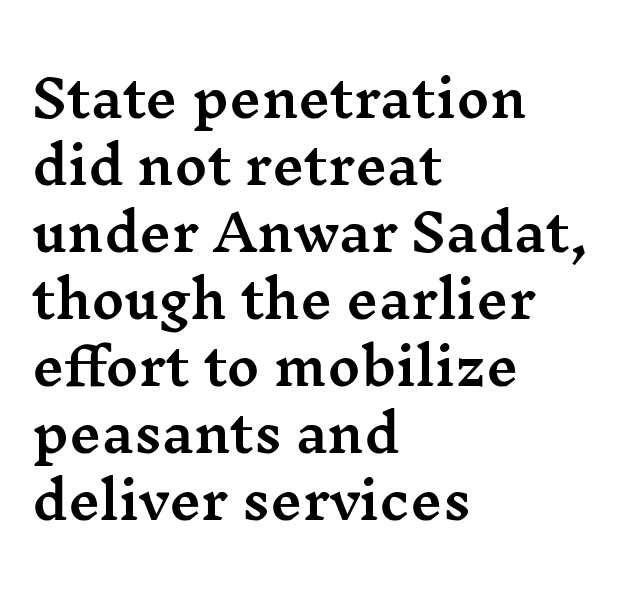
Whoever set this chose a conventional vertical rhythm. When letters stand straight like this, we call the style roman or upright. Each letter's strokes conclude with small projecting serifs. Is this a fixed-width face? No — the glyphs have proportional, varying widths. Is the letter spacing exaggerated? No — it looks like the ordinary default. Underline: absent.
